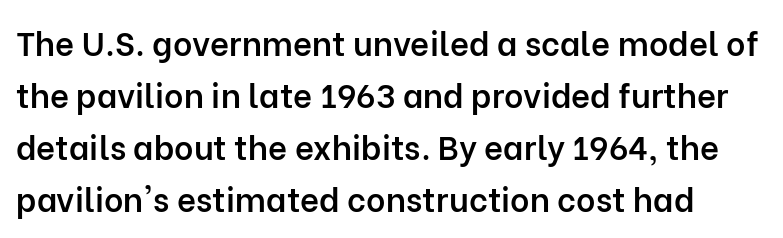
Q: Is the text bold? A: Semi-bold.
Q: Is the text italic (slanted)? A: No, it is upright.
Q: Is the typeface a serif or a sans-serif typeface? A: Sans-serif.
Q: Is the text underlined? A: No.
Q: Is the spacing between letters normal or unusually wide? A: Normal.
Q: Is the spacing between lines tight, normal or loose? A: Normal.
Q: Width (condensed, normal, or wide)? A: Normal.
Q: Stroke contrast? A: Low.
Q: x-height? A: Medium.
Q: Monospaced? A: No.
